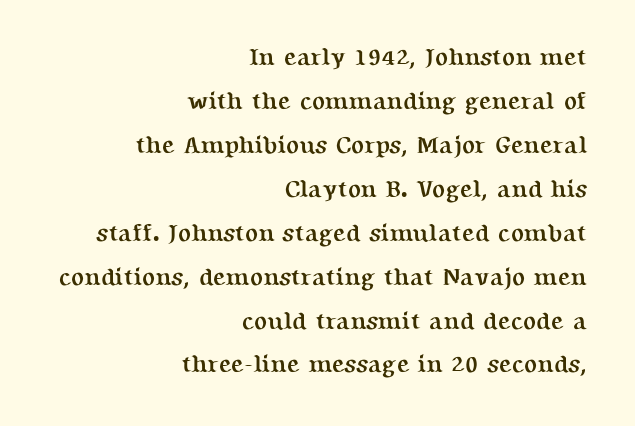
Q: Is the text bold? A: Yes.
Q: Is the text italic (slanted)? A: No, it is upright.
Q: Is the text underlined? A: No.
Q: How is the paragraph aligned? A: Right-aligned.
Q: Is the spacing between letters normal or unusually wide? A: Normal.
